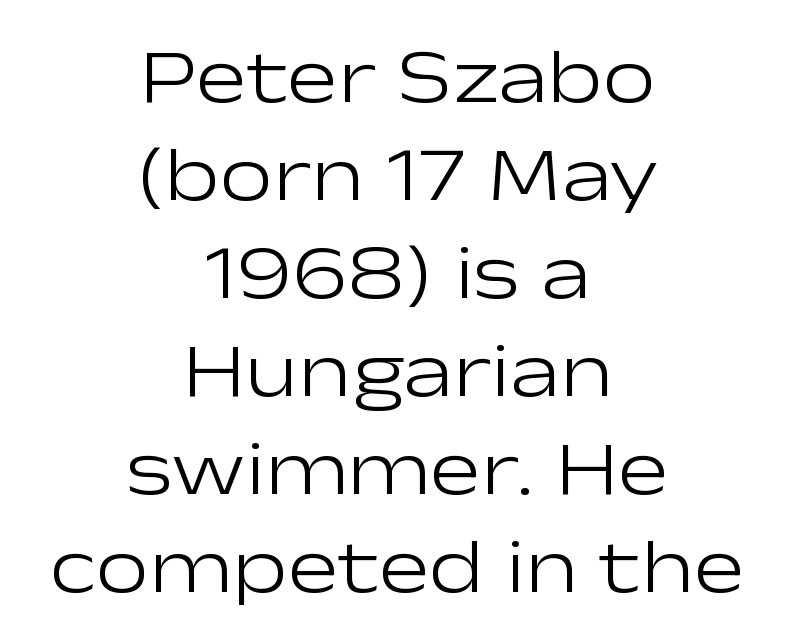
{"serif": "no", "italic": "no", "bold": "no", "weight": "light", "width": "wide", "stroke_contrast": "low", "x_height": "medium", "monospaced": "no", "underline": "no", "align": "center", "line_spacing": "normal", "line_spacing_ratio": 1.29, "letter_spacing": "normal", "letter_spacing_em": 0.0, "glyph_px": 76}
